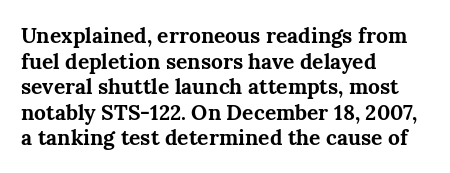
Is there any slant? The stems are plumb. The zone under the glyphs is completely vacant. Caption: bold face, heavy strokes. Each word holds together tightly as a unit, with standard inter-letter gaps. Does the copy run flush right? No — it runs flush left.
